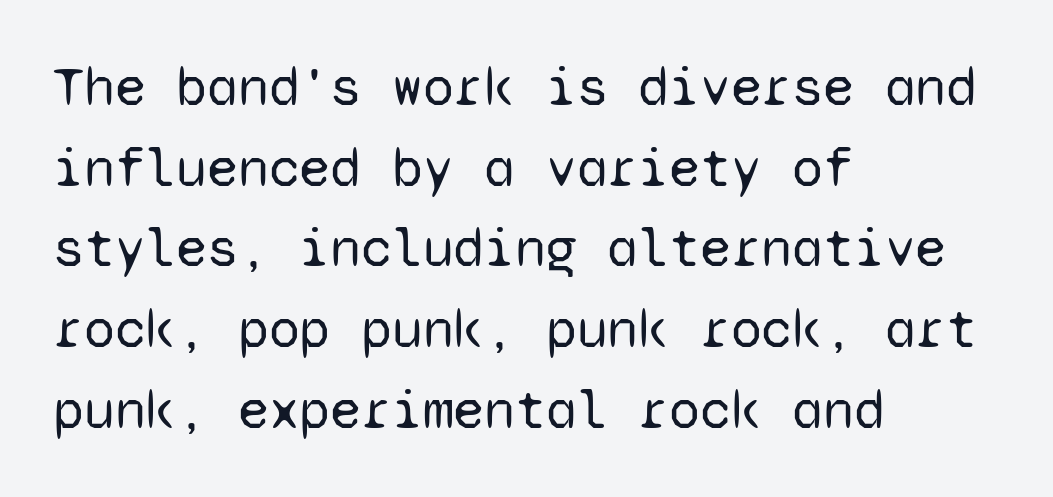
Q: Is the text bold? A: No.
Q: Is the text italic (slanted)? A: No, it is upright.
Q: Is the typeface a serif or a sans-serif typeface? A: Sans-serif.
Q: Is the text underlined? A: No.
Q: How is the paragraph aligned? A: Left-aligned.
Q: Is the spacing between letters normal or unusually wide? A: Normal.
Q: Is the spacing between lines tight, normal or loose? A: Normal.
Q: Width (condensed, normal, or wide)? A: Normal.
Q: Stroke contrast? A: Low.
Q: x-height? A: Medium.
Q: Monospaced? A: Yes.
